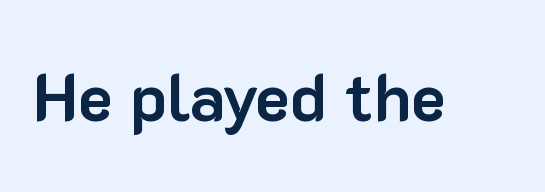
A clean baseline with only descenders dipping below it. Heft: maximum for text — a bold. What kind of face is this? One without serifs — a sans. These lines are rendered in a variable-pitch font. Designer's note — italics off, roman on.
